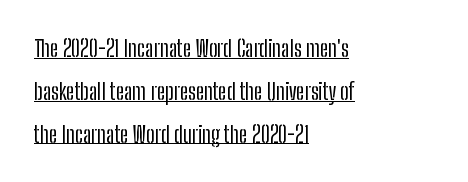
{"italic": "no", "underline": "yes", "align": "left", "line_spacing_ratio": 1.86, "letter_spacing": "normal", "letter_spacing_em": 0.0, "glyph_px": 23}
